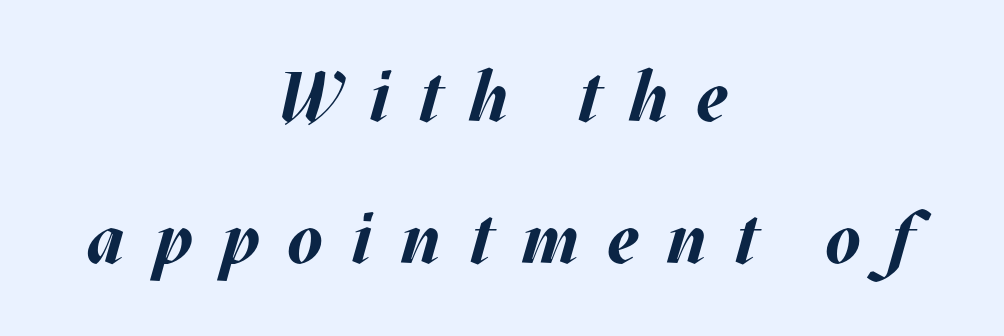
The image shows 70 px bold type, italic (leaning right); set centered, loose line spacing (2.03x), unusually wide letter spacing (+0.4 em), not underlined; medium stroke contrast and a large x-height.
